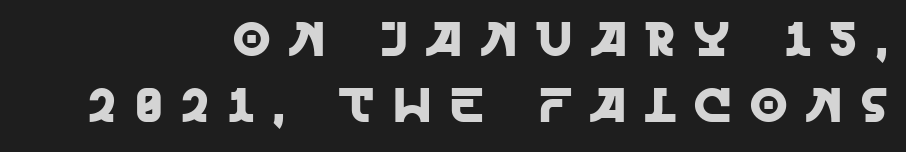
The gap between lines stays unmarked. Which margin do the lines hug? The right one — the left edge is uneven. Tracking here is generous; glyphs stand well apart from one another. This is the regular roman posture of the typeface.
